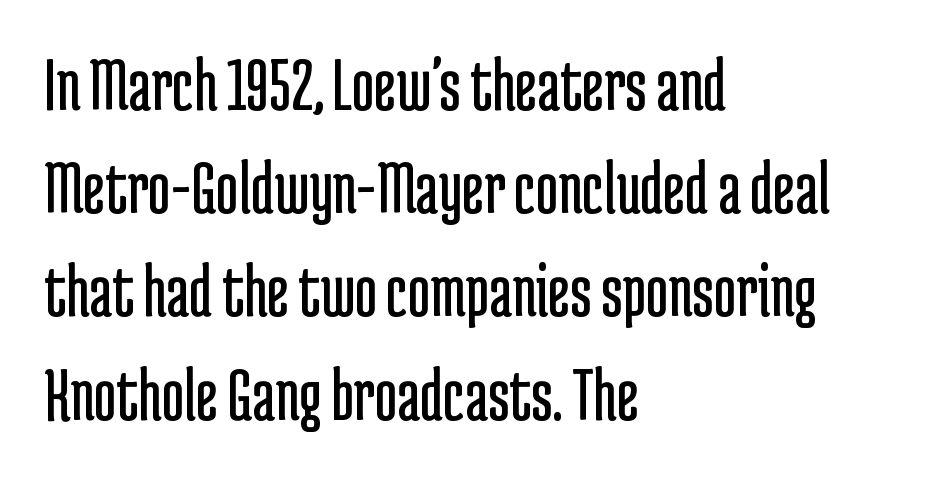
{"serif": "no", "italic": "no", "bold": "no", "weight": "regular", "width": "condensed", "stroke_contrast": "low", "x_height": "medium", "monospaced": "no", "underline": "no", "align": "left", "line_spacing": "normal", "line_spacing_ratio": 1.34, "letter_spacing": "normal", "letter_spacing_em": 0.0, "glyph_px": 77}
